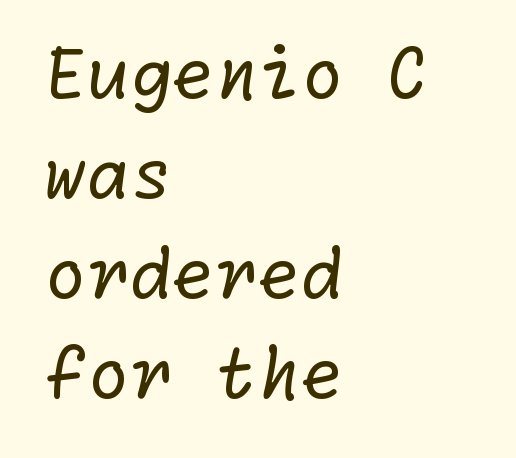
Check the space under the baseline: it is left empty. Alignment: flush left. Is there much room between lines? A standard amount, neither cramped nor airy. The font sits on the lighter half of the weight spectrum, regular included. Each word holds together tightly as a unit, with standard inter-letter gaps.
